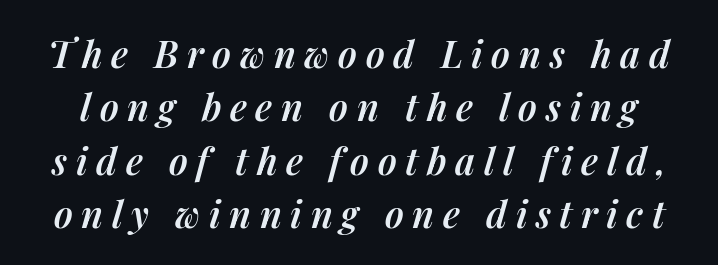
Q: Is the text bold? A: Semi-bold.
Q: Is the text italic (slanted)? A: Yes, it leans right by about 14 degrees.
Q: Is the text underlined? A: No.
Q: Is the spacing between letters normal or unusually wide? A: Unusually wide.
Q: Is the spacing between lines tight, normal or loose? A: Normal.
Q: Width (condensed, normal, or wide)? A: Normal.
Q: Stroke contrast? A: Medium.
Q: x-height? A: Medium.
Q: Monospaced? A: No.
